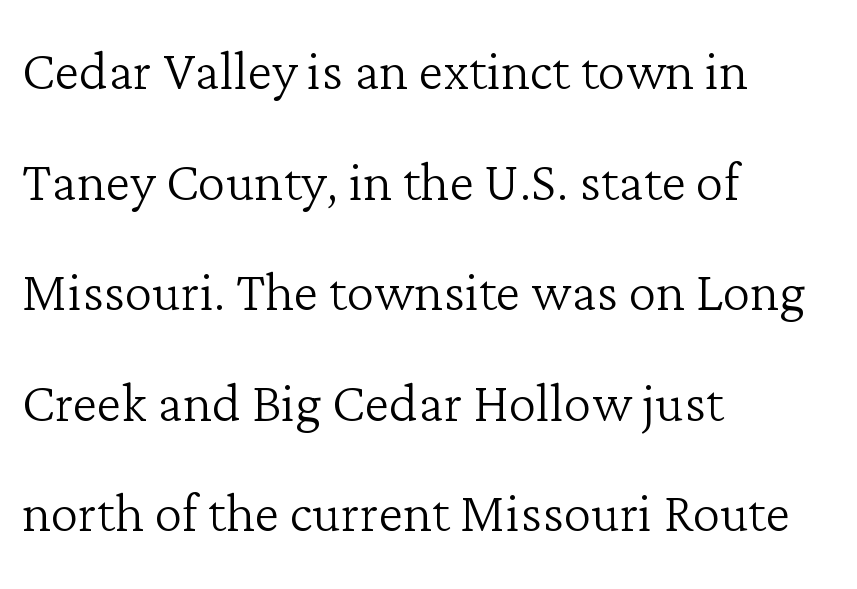
The image shows 70 px light serif type, upright; set left-aligned, normal line spacing (1.58x), normal letter spacing, not underlined; low stroke contrast and a medium x-height.
